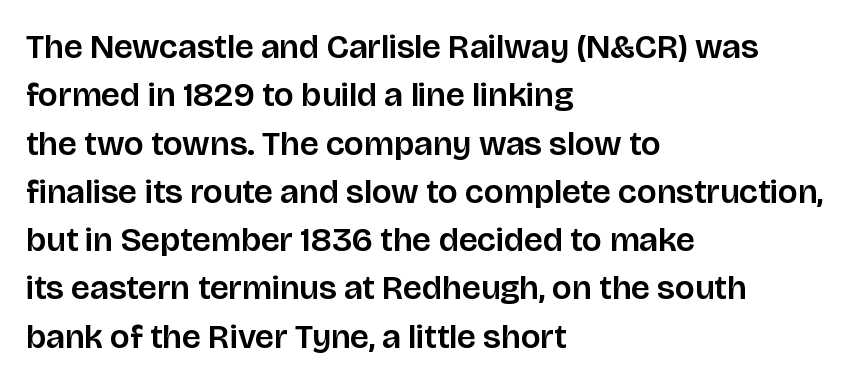
Check the space under the baseline: it is left empty. This rendering employs a face without finishing strokes, i.e., a sans-serif. Left-aligned paragraph, ragged on the right. This is the regular roman posture of the typeface.
